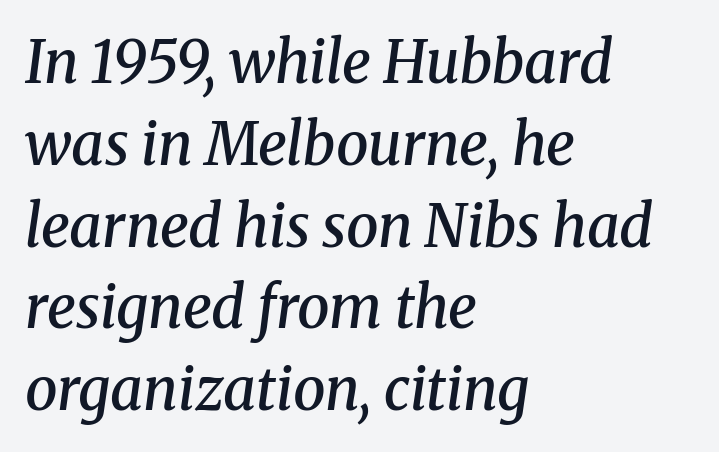
The text carries the slant typical of an italic or oblique font. The glyphs in this specimen are seriffed. The letterforms sit shoulder to shoulder at normal distance. Heft: intermediate — a semibold. The vertical gap from one line to the next is medium. Lines of text with bare space underneath.
